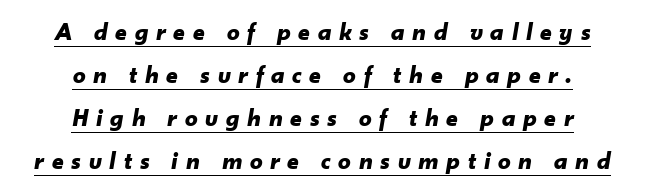
{"italic": "yes", "lean": "right", "slant_degrees": 10, "bold": "yes", "underline": "yes", "align": "center", "line_spacing_ratio": 1.72, "letter_spacing": "wide", "letter_spacing_em": 0.31, "glyph_px": 25}
